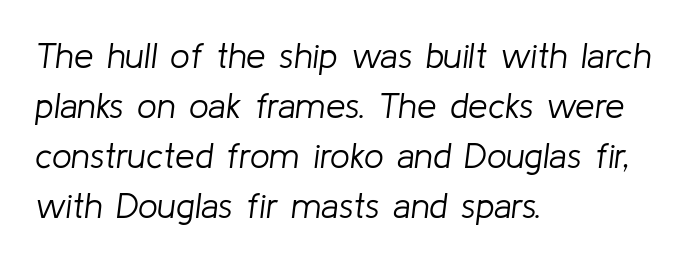
Quick note: interline space is typical. Look at the tracking — it's just the regular setting, nothing added. No chunkiness to these letters — they're not bold. A student would call this left alignment; a typographer would say flush left, rag right. This sample has the flowing, uneven cadence of proportional lettering. Is the type slanted? Yes — the strokes lean at a clear angle.
